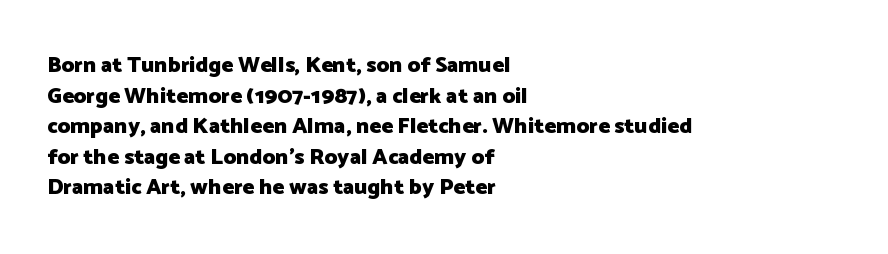
{"italic": "no", "bold": "yes", "underline": "no", "align": "left", "line_spacing": "normal", "line_spacing_ratio": 1.39, "letter_spacing": "normal", "letter_spacing_em": 0.0, "glyph_px": 22}
